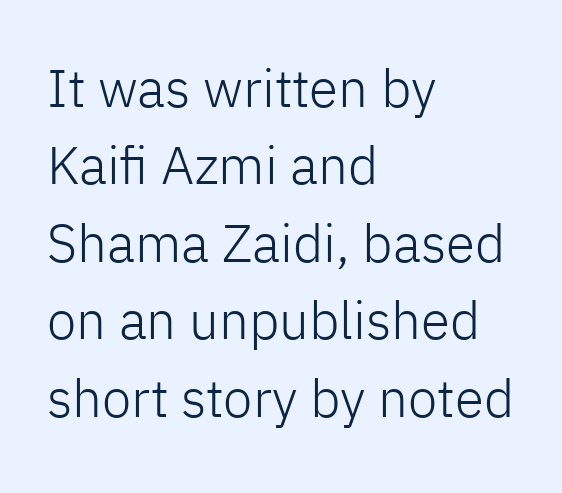
These lines were composed using upright roman letters. Serif or sans? Sans — the stroke terminals are bare. Vertical spacing — default. The zone under the glyphs is completely vacant. The paragraph shown leans on its left margin.
